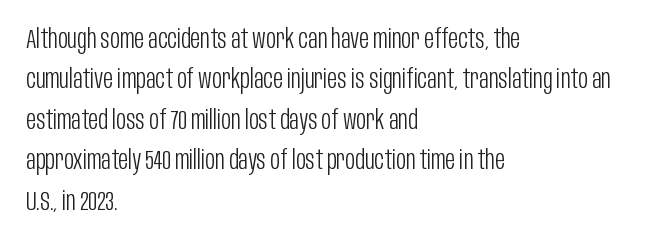
{"italic": "no", "bold": "no", "underline": "no", "align": "left", "line_spacing": "normal", "line_spacing_ratio": 1.5, "letter_spacing": "normal", "letter_spacing_em": 0.0, "glyph_px": 27}
